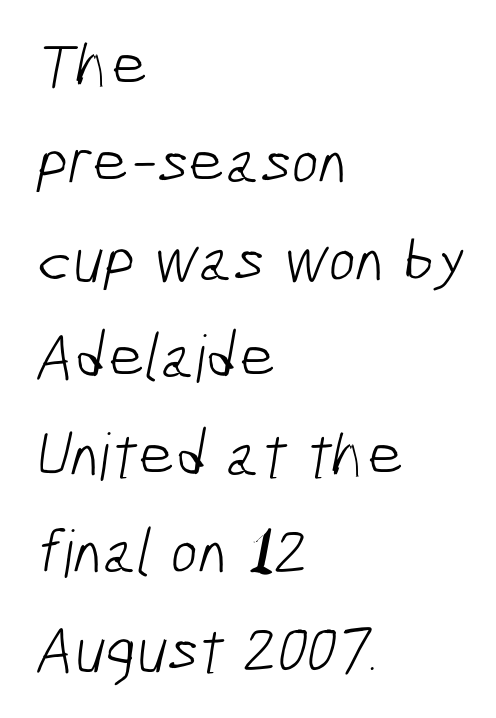
Here the glyphs are tracked normally, forming tight word shapes. Left-aligned paragraph, ragged on the right. You could not count columns in this text — the font is proportionally spaced. Successive baselines arrive at the customary interval. Check under the words: just untouched page. The font is comparable to plain body text, perhaps lighter.
